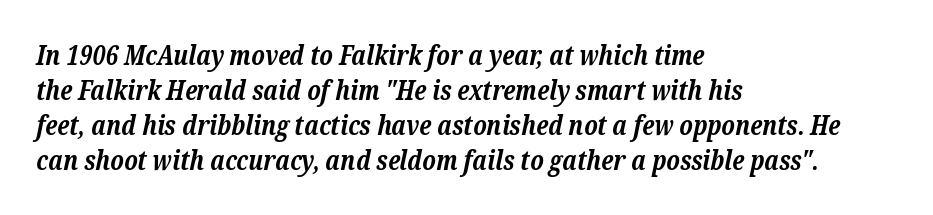
Q: Is the text bold? A: Yes.
Q: Is the text italic (slanted)? A: Yes, it leans right by about 12 degrees.
Q: Is the text underlined? A: No.
Q: How is the paragraph aligned? A: Left-aligned.
Q: Is the spacing between letters normal or unusually wide? A: Normal.
Q: Is the spacing between lines tight, normal or loose? A: Normal.
